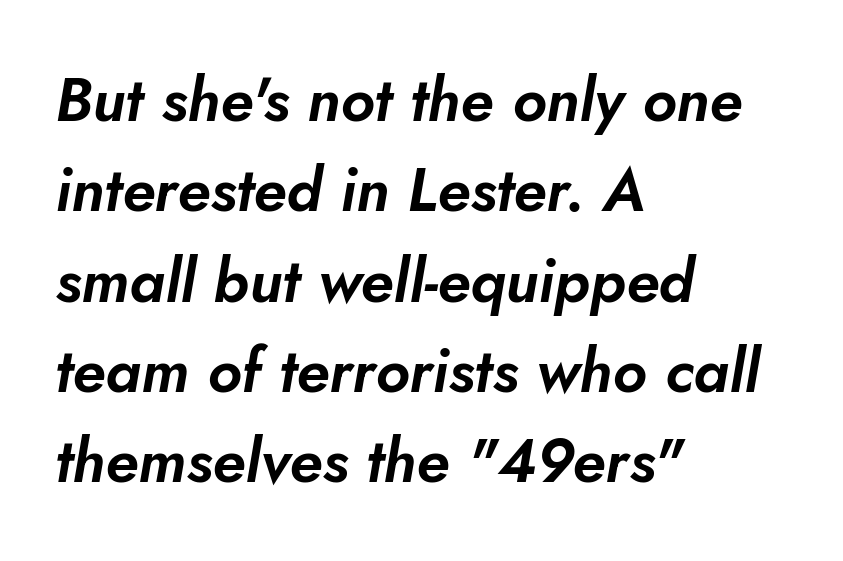
The image shows 61 px text type, italic (leaning right); set left-aligned, normal line spacing (1.48x), normal letter spacing, not underlined; low stroke contrast and a small x-height.
